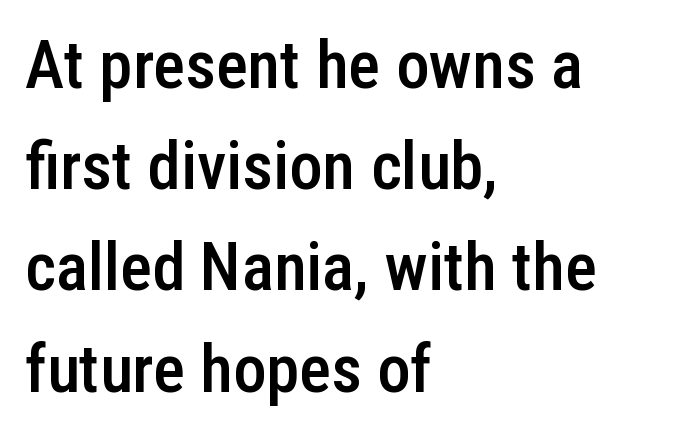
You could not count columns in this text — the font is proportionally spaced. Every character sits straight up, as roman type does. These lines sit exactly where default settings would place them. Letter spacing: default. The compositor pushed each line to the left boundary. The characters look somewhat weighty, a semibold short of true bold.
